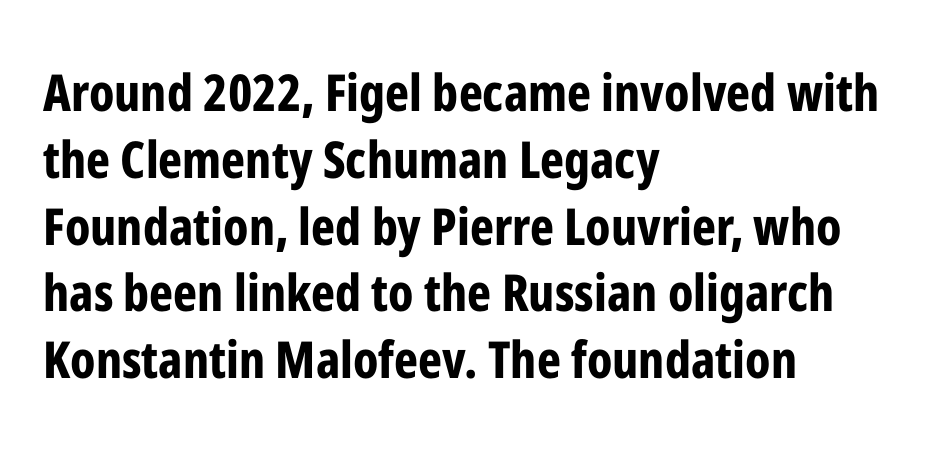
Q: Is the text bold? A: Yes.
Q: Is the text italic (slanted)? A: No, it is upright.
Q: Is the typeface a serif or a sans-serif typeface? A: Sans-serif.
Q: Is the text underlined? A: No.
Q: How is the paragraph aligned? A: Left-aligned.
Q: Is the spacing between letters normal or unusually wide? A: Normal.
Q: Is the spacing between lines tight, normal or loose? A: Normal.
Q: Width (condensed, normal, or wide)? A: Condensed.
Q: Stroke contrast? A: Low.
Q: x-height? A: Medium.
Q: Monospaced? A: No.
